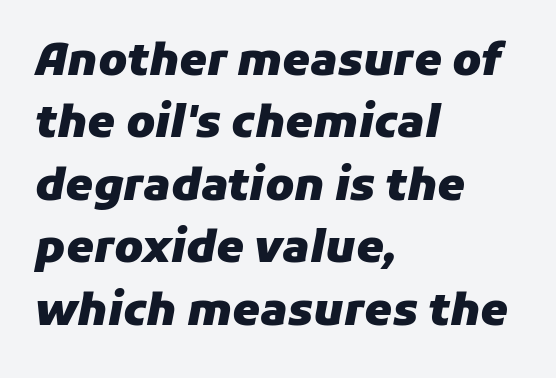
Is this a fixed-width face? No — the glyphs have proportional, varying widths. Notice how the stems are inclined rather than vertical — that's the hallmark of italics. Summary of vertical rhythm: regular, with standard interline spacing. Students, note that the glyphs here touch the page at normal intervals.
